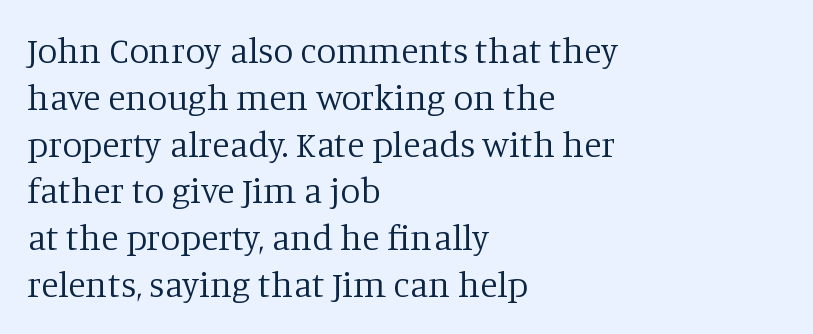
{"serif": "yes", "italic": "no", "bold": "no", "weight": "regular", "width": "normal", "stroke_contrast": "low", "x_height": "large", "monospaced": "no", "underline": "no", "align": "left", "line_spacing": "normal", "line_spacing_ratio": 1.3, "letter_spacing": "normal", "letter_spacing_em": 0.0, "glyph_px": 36}
